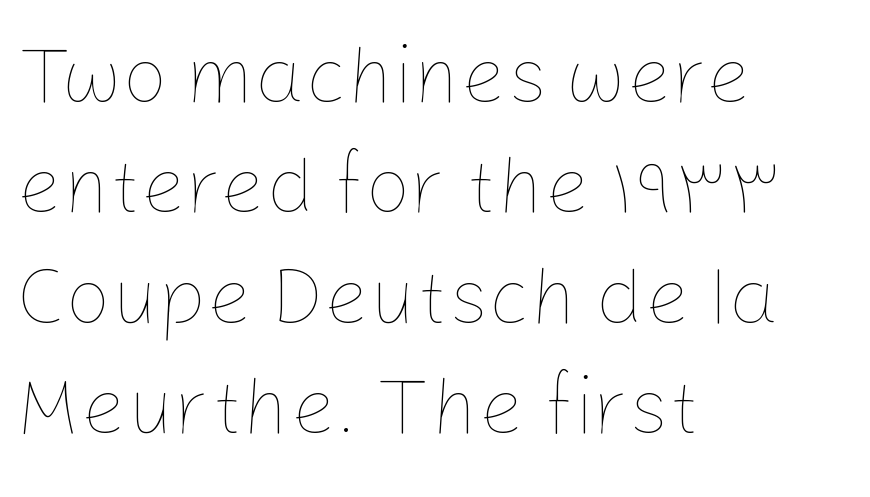
Q: Is the text bold? A: No.
Q: Is the text italic (slanted)? A: No, it is upright.
Q: Is the text underlined? A: No.
Q: How is the paragraph aligned? A: Left-aligned.
Q: Is the spacing between letters normal or unusually wide? A: Normal.
Q: Is the spacing between lines tight, normal or loose? A: Normal.
Q: Width (condensed, normal, or wide)? A: Normal.
Q: Stroke contrast? A: Low.
Q: x-height? A: Medium.
Q: Monospaced? A: No.
